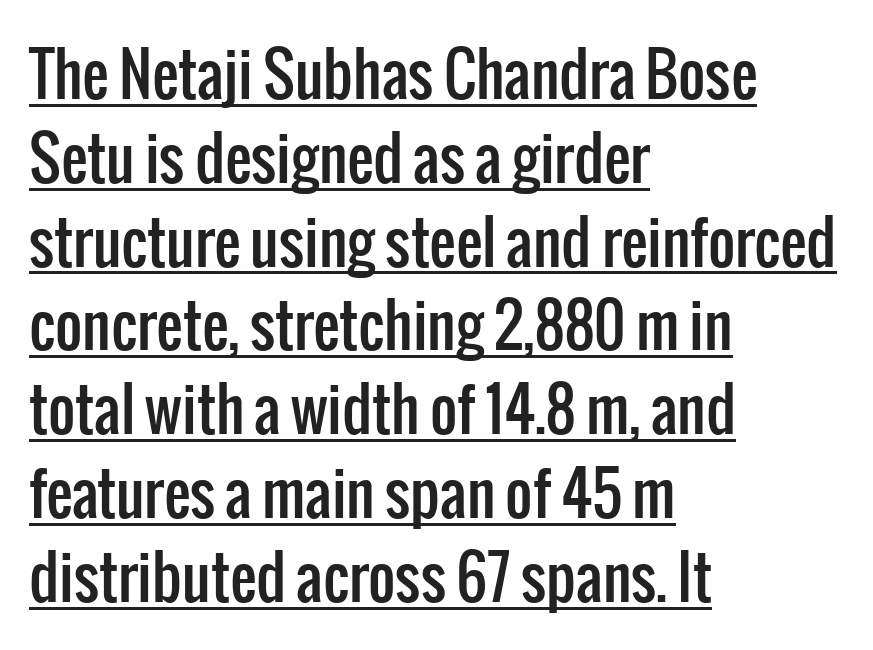
The image shows 59 px condensed sans-serif type, upright; set left-aligned, normal line spacing (1.42x), normal letter spacing, underlined; low stroke contrast and a medium x-height.
